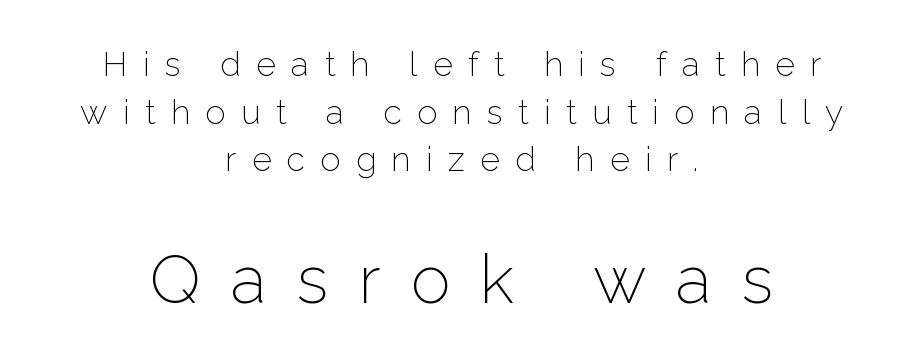
A sans-serif font was chosen for this passage. The lines are quadded center. Decoration check: the copy has no underline. Summary of weight: not heavy and not bold. The letters are spread apart with noticeably loose tracking.
